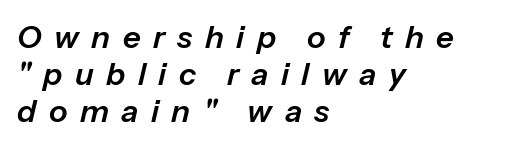
The image shows 31 px text type, italic (leaning right); set left-aligned, line spacing 1.2x, unusually wide letter spacing (+0.4 em), not underlined; low stroke contrast and a medium x-height.
